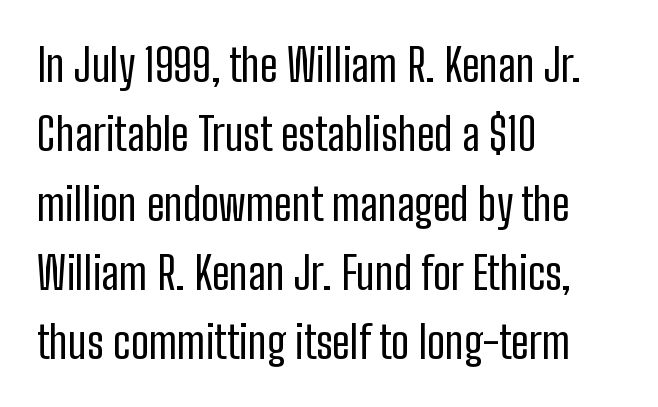
The image shows 45 px regular-weight, condensed sans-serif type, upright; set left-aligned, normal line spacing (1.54x), normal letter spacing, not underlined; low stroke contrast and a medium x-height.
